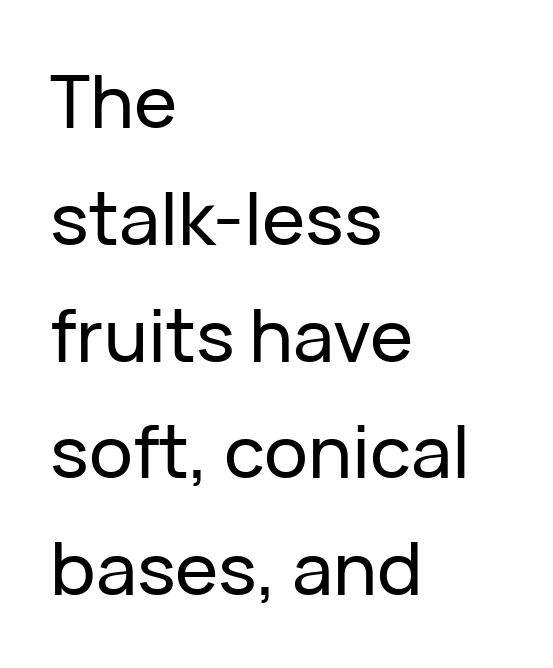
The image shows 73 px sans-serif type, upright; set left-aligned, normal line spacing (1.6x), normal letter spacing, not underlined; low stroke contrast and a medium x-height.
